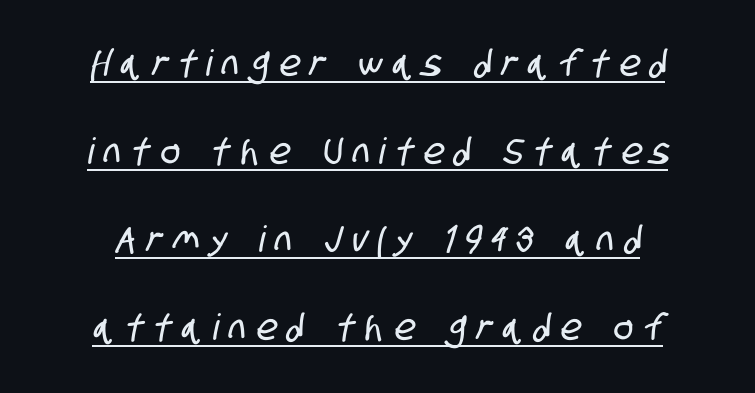
Each line of the rendering has a horizontal stroke beneath the glyphs. Students, note that the glyphs here are deliberately spaced far apart. Serifs: no, the terminals of the letterforms are clean. Do the characters align in a grid? No, the font is proportional. The vertical gap from one line to the next is large.
